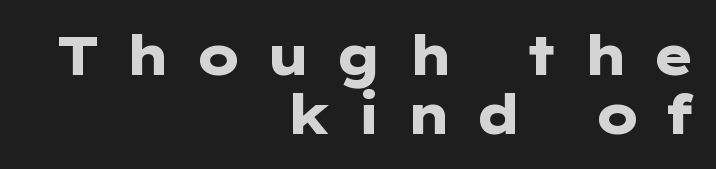
The image shows 54 px heavy, wide sans-serif type, upright; set right-aligned, tight line spacing (1.09x), unusually wide letter spacing (+0.44 em), not underlined; low stroke contrast and a medium x-height.
